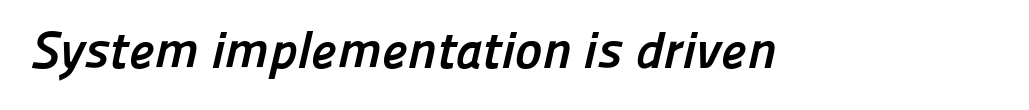
{"serif": "no", "bold": "yes", "weight": "semibold", "width": "normal", "stroke_contrast": "low", "x_height": "medium", "monospaced": "no", "underline": "no", "letter_spacing": "normal", "letter_spacing_em": 0.0, "glyph_px": 52}
